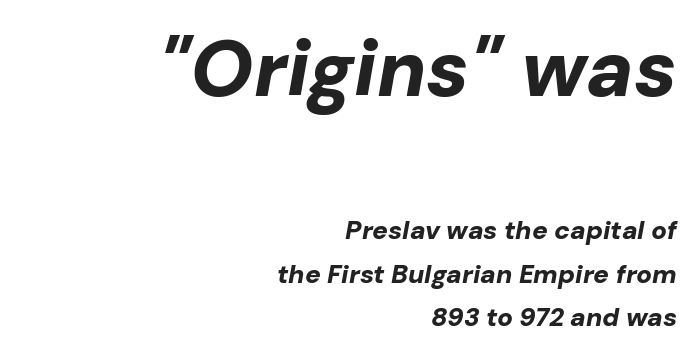
Q: Is the text bold? A: Yes.
Q: Is the text italic (slanted)? A: Yes, it leans right by about 10 degrees.
Q: Is the text underlined? A: No.
Q: How is the paragraph aligned? A: Right-aligned.
Q: Is the spacing between letters normal or unusually wide? A: Normal.
Q: Is the spacing between lines tight, normal or loose? A: Normal.
Q: Which block of text is set in a larger size, the first (top) or the second (bottom)? A: The first (top) one.
Q: Width (condensed, normal, or wide)? A: Normal.
Q: Stroke contrast? A: Low.
Q: x-height? A: Medium.
Q: Monospaced? A: No.
